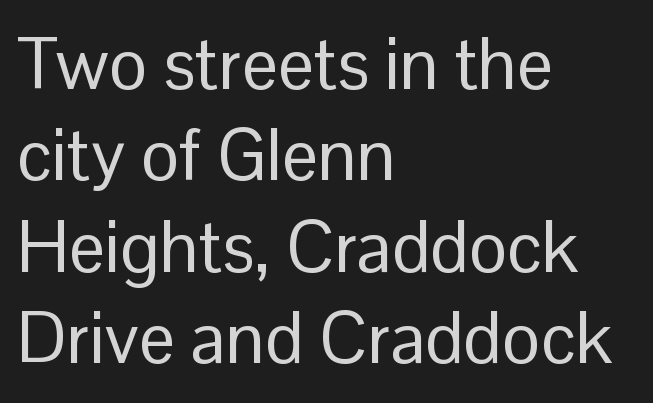
The image shows 72 px regular-weight sans-serif type, upright; set left-aligned, normal line spacing (1.27x), normal letter spacing, not underlined; low stroke contrast and a medium x-height.
